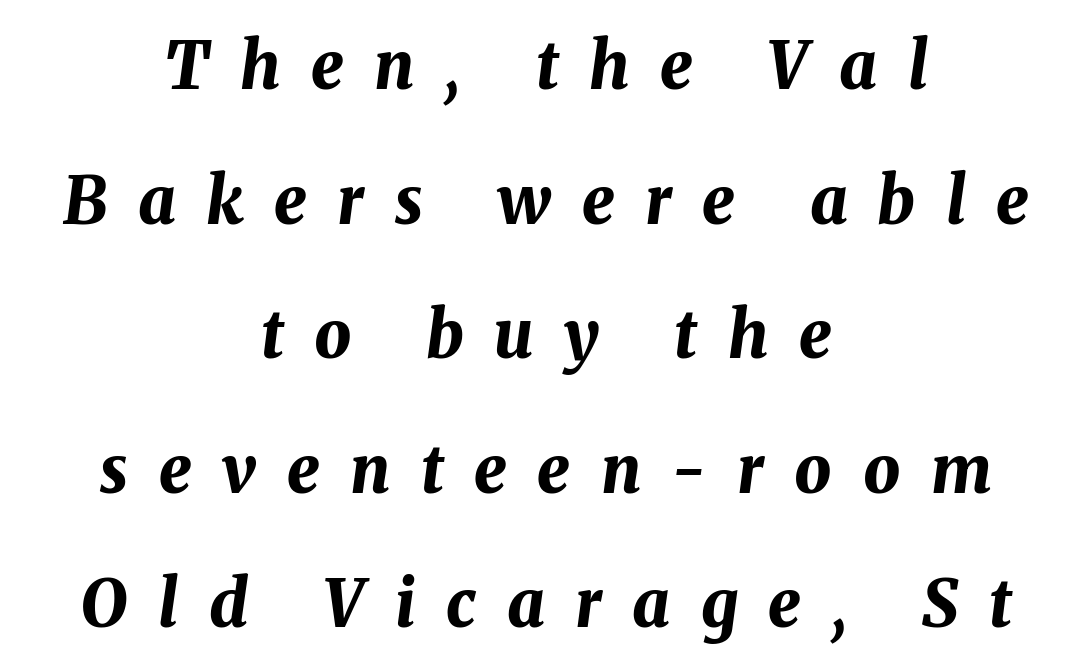
Between one letter and the next there's a generous, obvious gap. These lines stack symmetrically, like a column narrowing and widening about its center. Whoever set this chose breathing room over compactness in the vertical rhythm. The face used here is proportionally spaced, like ordinary book or web type.
